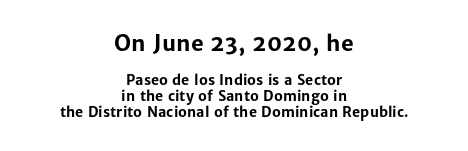
Q: Is the text bold? A: Yes.
Q: Is the text italic (slanted)? A: No, it is upright.
Q: Is the text underlined? A: No.
Q: How is the paragraph aligned? A: Centered.
Q: Is the spacing between letters normal or unusually wide? A: Normal.
Q: Is the spacing between lines tight, normal or loose? A: Tight.
Q: Which block of text is set in a larger size, the first (top) or the second (bottom)? A: The first (top) one.
